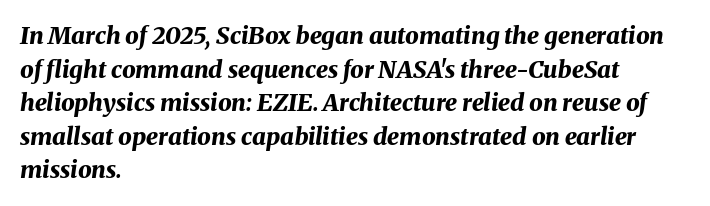
Q: Is the text bold? A: Yes.
Q: Is the text italic (slanted)? A: Yes, it leans right by about 8 degrees.
Q: Is the text underlined? A: No.
Q: How is the paragraph aligned? A: Left-aligned.
Q: Is the spacing between letters normal or unusually wide? A: Normal.
Q: Is the spacing between lines tight, normal or loose? A: Normal.
